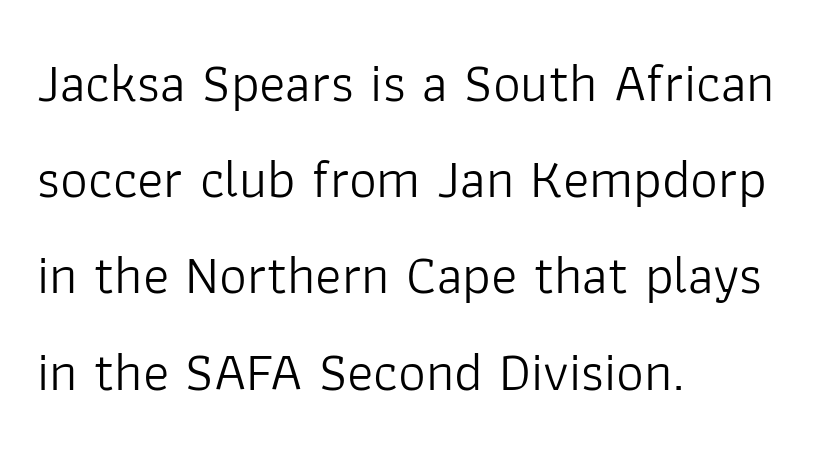
The image shows 55 px light sans-serif type, upright; set left-aligned, line spacing 1.75x, normal letter spacing, not underlined; low stroke contrast and a medium x-height.
